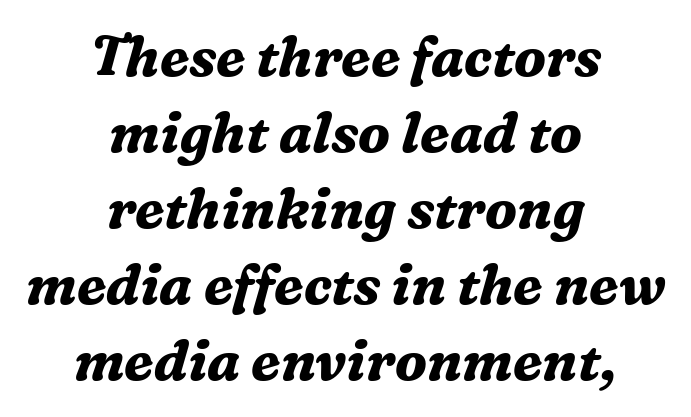
Q: Is the text bold? A: Yes.
Q: Is the text italic (slanted)? A: Yes, it leans right by about 16 degrees.
Q: Is the typeface a serif or a sans-serif typeface? A: Serif.
Q: Is the text underlined? A: No.
Q: How is the paragraph aligned? A: Centered.
Q: Is the spacing between letters normal or unusually wide? A: Normal.
Q: Is the spacing between lines tight, normal or loose? A: Normal.
Q: Width (condensed, normal, or wide)? A: Normal.
Q: Stroke contrast? A: Medium.
Q: x-height? A: Medium.
Q: Monospaced? A: No.
